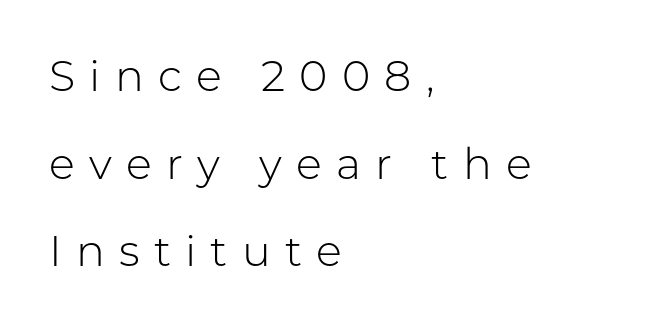
The image shows 43 px light sans-serif type, upright; set left-aligned, loose line spacing (2.04x), unusually wide letter spacing (+0.33 em), not underlined; low stroke contrast and a medium x-height.
